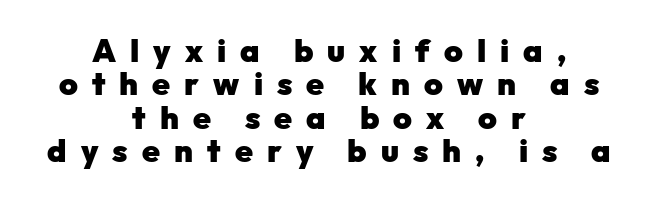
It's the straight-up-and-down kind of type. On the weight axis this lands at bold, roughly 700. The line texture is sparse and dotted thanks to wide tracking. This block would grow much taller if given ordinary leading; it's compressed now. Are there feet on the stems? There aren't — it's a sans. The rendering uses natural spacing where letterforms have individual widths.
